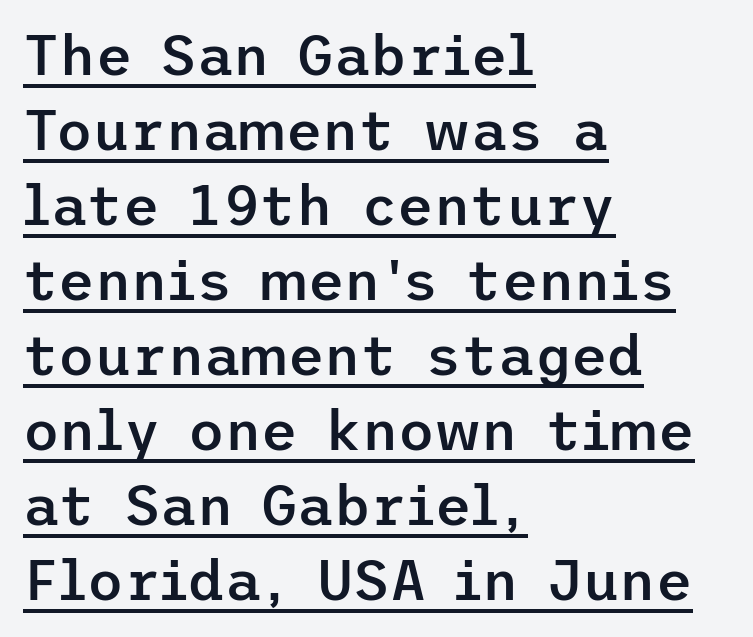
The image shows 56 px semibold sans-serif type, upright; set left-aligned, normal line spacing (1.34x), normal letter spacing, underlined; low stroke contrast and a medium x-height.
